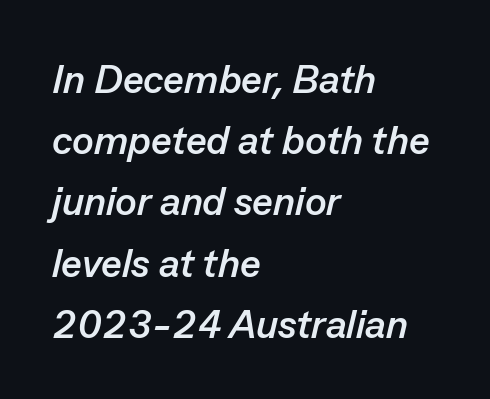
The image shows 40 px semibold type, italic (leaning right); set left-aligned, normal line spacing (1.53x), normal letter spacing, not underlined; low stroke contrast and a medium x-height.
